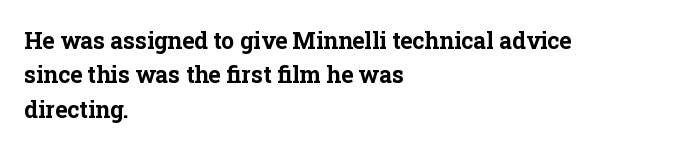
The image shows 23 px bold type, upright; set left-aligned, normal line spacing (1.49x), normal letter spacing, not underlined.
